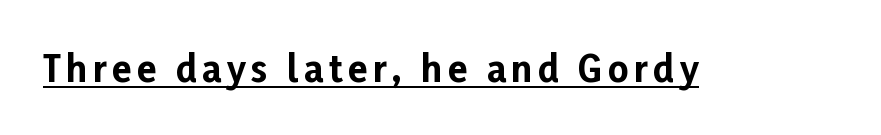
{"serif": "no", "italic": "no", "bold": "yes", "weight": "bold", "width": "normal", "stroke_contrast": "low", "x_height": "medium", "monospaced": "no", "underline": "yes", "glyph_px": 36}
